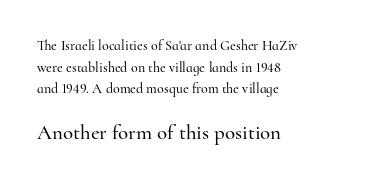
Q: Is the text italic (slanted)? A: No, it is upright.
Q: Is the text underlined? A: No.
Q: How is the paragraph aligned? A: Left-aligned.
Q: Is the spacing between letters normal or unusually wide? A: Normal.
Q: Is the spacing between lines tight, normal or loose? A: Normal.
Q: Which block of text is set in a larger size, the first (top) or the second (bottom)? A: The second (bottom) one.
